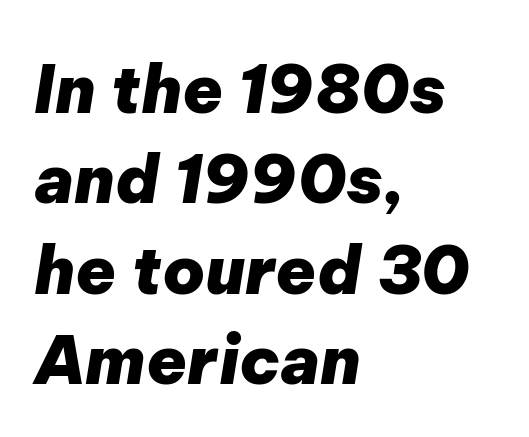
{"italic": "yes", "lean": "right", "slant_degrees": 9, "bold": "yes", "weight": "heavy", "width": "normal", "stroke_contrast": "low", "x_height": "medium", "monospaced": "no", "underline": "no", "align": "left", "line_spacing": "normal", "line_spacing_ratio": 1.37, "letter_spacing": "normal", "letter_spacing_em": 0.0, "glyph_px": 66}
